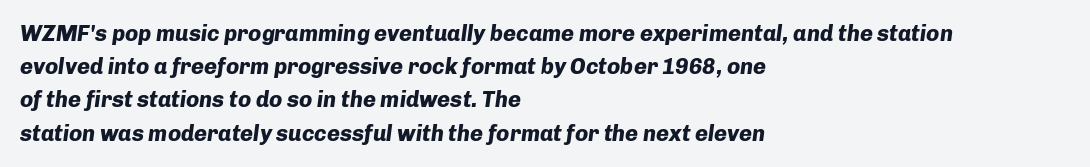
Notice how thick the strokes are: this is what a full bold looks like. Rows of type keep a routine distance in the vertical direction. The rendering anchors every line to the left-hand side. Unmarked baselines from the first word to the last. Emphasis-style slanted type is in use. Standard letterfit; no display-style spreading of the glyphs.
